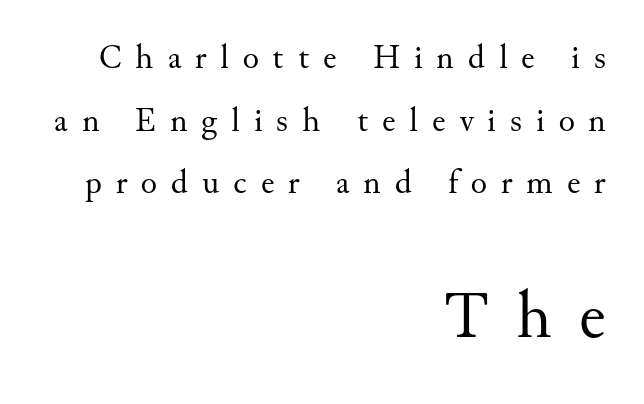
The type family on display is of the serif kind. If you drew a line through each stem, it would be perfectly vertical. This sample is right-justified, so line beginnings fall wherever the words allow. Anything drawn beneath the words? Only blank space. Short note: letters widely spaced.
